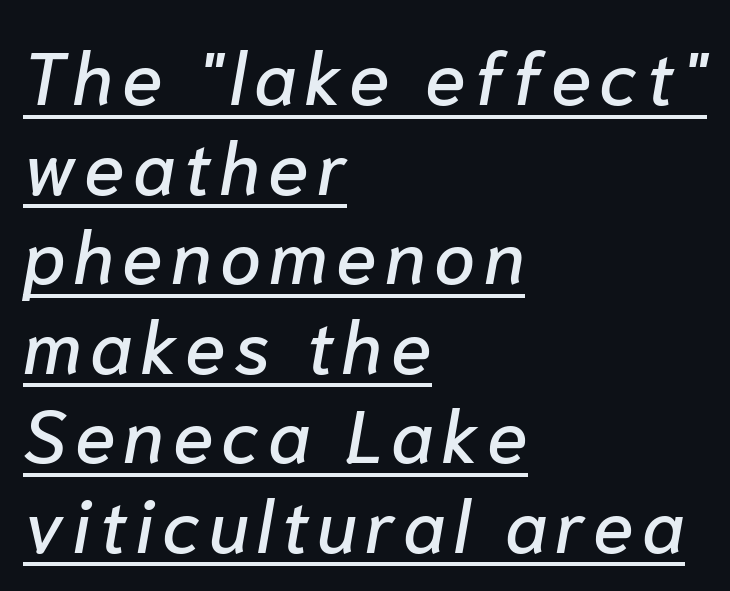
{"italic": "yes", "lean": "right", "slant_degrees": 10, "width": "normal", "stroke_contrast": "low", "x_height": "medium", "monospaced": "no", "underline": "yes", "align": "left", "line_spacing_ratio": 1.21, "glyph_px": 74}
